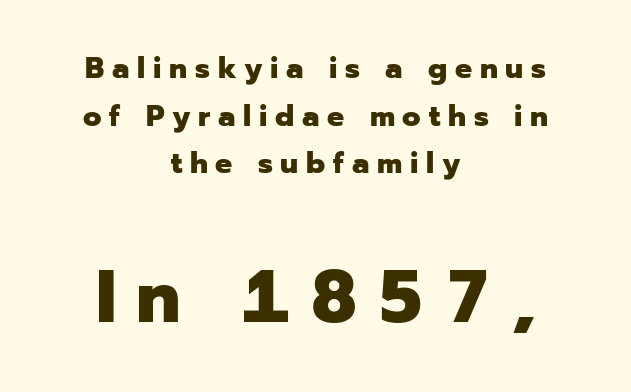
{"serif": "no", "italic": "no", "bold": "yes", "weight": "heavy", "width": "normal", "stroke_contrast": "low", "x_height": "medium", "monospaced": "no", "underline": "no", "align": "center", "line_spacing": "normal", "line_spacing_ratio": 1.59, "letter_spacing": "wide", "letter_spacing_em": 0.26, "larger_block": "second", "size_ratio": 2.47, "glyph_px": 74}
